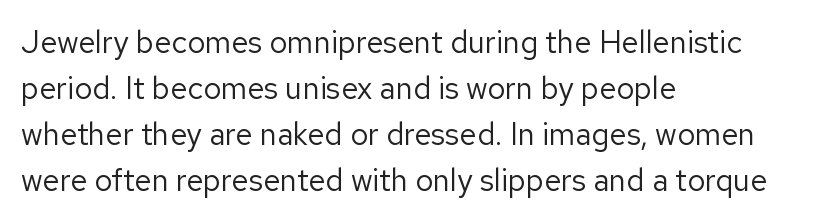
{"serif": "no", "italic": "no", "bold": "no", "weight": "regular", "width": "normal", "stroke_contrast": "low", "x_height": "medium", "monospaced": "no", "underline": "no", "align": "left", "line_spacing": "normal", "line_spacing_ratio": 1.48, "letter_spacing": "normal", "letter_spacing_em": 0.0, "glyph_px": 31}
